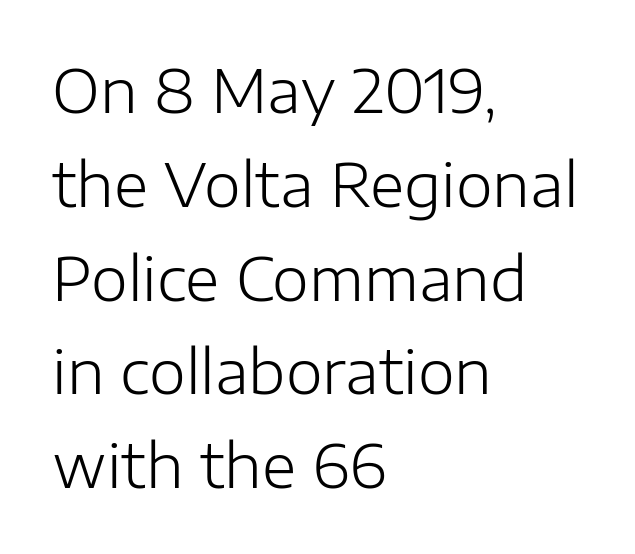
Q: Is the text bold? A: No.
Q: Is the text italic (slanted)? A: No, it is upright.
Q: Is the typeface a serif or a sans-serif typeface? A: Sans-serif.
Q: Is the text underlined? A: No.
Q: How is the paragraph aligned? A: Left-aligned.
Q: Is the spacing between letters normal or unusually wide? A: Normal.
Q: Is the spacing between lines tight, normal or loose? A: Normal.
Q: Width (condensed, normal, or wide)? A: Normal.
Q: Stroke contrast? A: Low.
Q: x-height? A: Medium.
Q: Monospaced? A: No.
